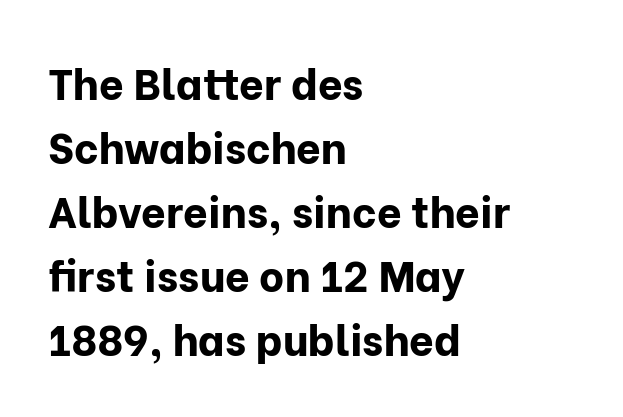
{"serif": "no", "italic": "no", "bold": "yes", "weight": "bold", "width": "normal", "stroke_contrast": "low", "x_height": "medium", "monospaced": "no", "underline": "no", "align": "left", "line_spacing": "normal", "line_spacing_ratio": 1.49, "letter_spacing": "normal", "letter_spacing_em": 0.0, "glyph_px": 43}
